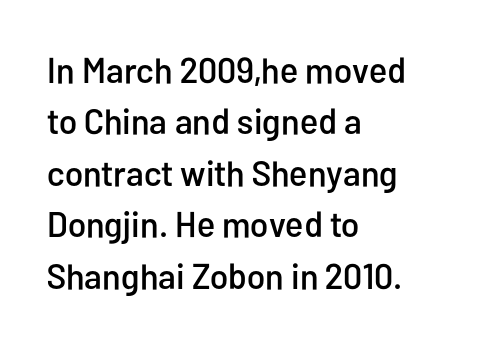
Students, note that the glyphs here touch the page at normal intervals. No feet cap the strokes, marking this as sans-serif type. Horizontally, the lines are justified to the leading edge only. Evenly set lines give the paragraph a standard silhouette. Honestly, there is no underline to notice here at all.
